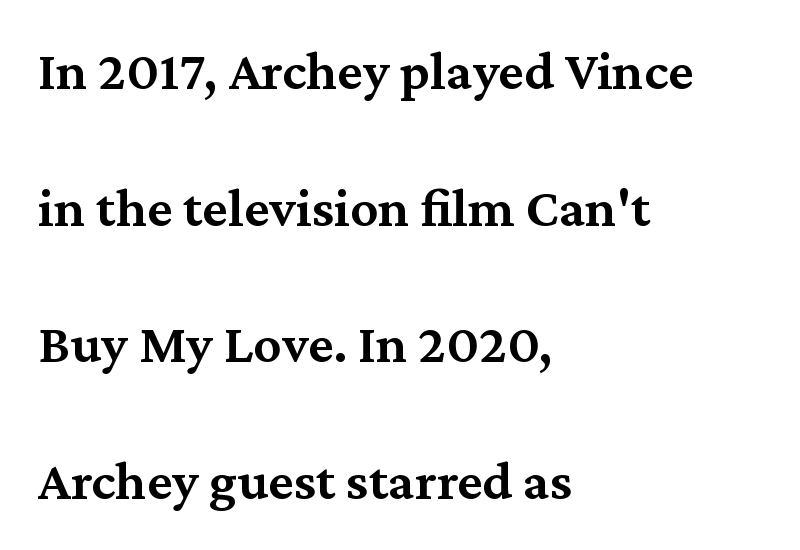
The image shows 56 px semibold serif type, upright; set left-aligned, loose line spacing (2.44x), normal letter spacing, not underlined; medium stroke contrast and a medium x-height.
